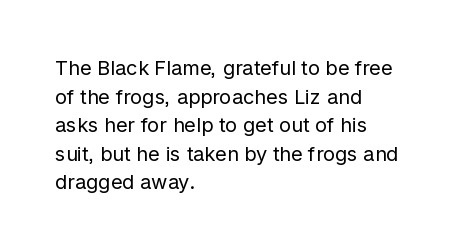
Honestly, the letter spacing is just normal — you wouldn't notice it. Every row of glyphs begins at an identical x-position on the left. The lettering holds an erect, upright posture throughout. A typesetter would call this leading conventional body-copy spacing.
